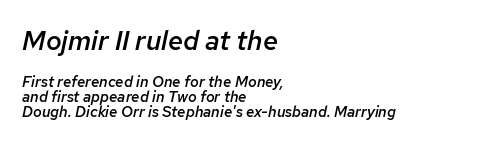
{"italic": "yes", "lean": "right", "slant_degrees": 12, "bold": "semi", "underline": "no", "align": "left", "line_spacing": "tight", "line_spacing_ratio": 1.0, "letter_spacing": "normal", "letter_spacing_em": 0.0, "larger_block": "first", "size_ratio": 1.8, "glyph_px": 27}
